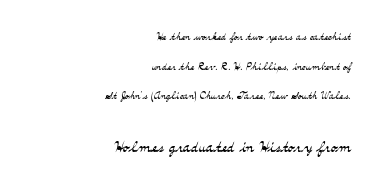
{"bold": "no", "underline": "no", "align": "right", "line_spacing": "loose", "line_spacing_ratio": 2.12, "letter_spacing": "normal", "letter_spacing_em": 0.0, "larger_block": "second", "size_ratio": 1.5, "glyph_px": 21}
